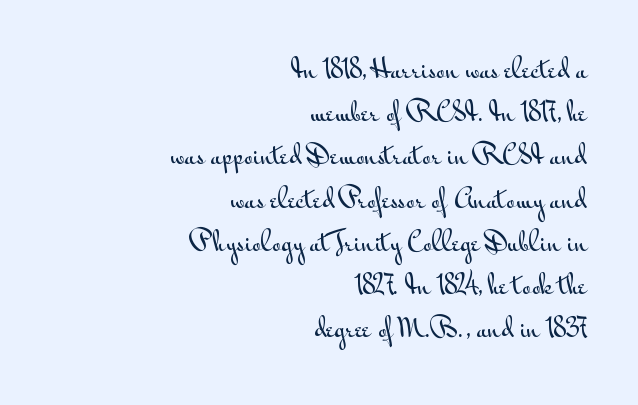
Q: Is the text italic (slanted)? A: Yes.
Q: Is the text underlined? A: No.
Q: How is the paragraph aligned? A: Right-aligned.
Q: Is the spacing between letters normal or unusually wide? A: Normal.
